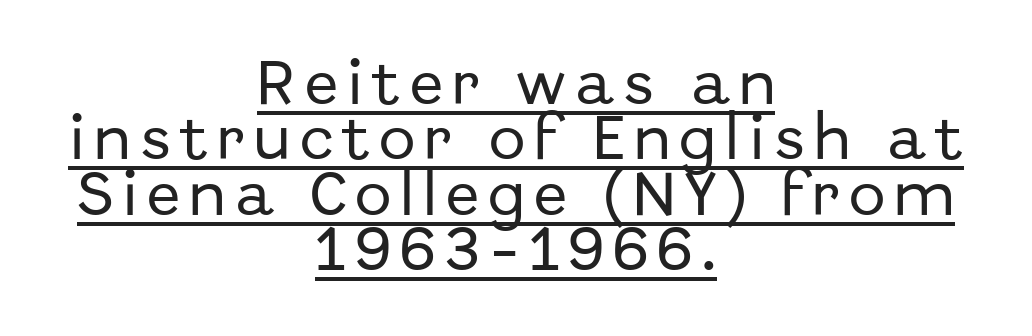
{"serif": "no", "italic": "no", "width": "normal", "stroke_contrast": "low", "x_height": "medium", "monospaced": "no", "underline": "yes", "align": "center", "line_spacing": "tight", "line_spacing_ratio": 1.13, "glyph_px": 49}
